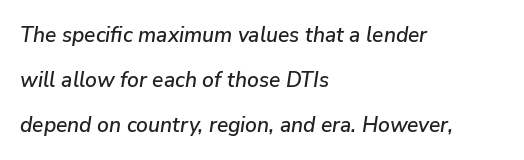
Does the lettering tilt? It does — this is italic. Check the space under the baseline: it is left empty. Spacing between characters is what you'd get straight out of the box. Baseline-to-baseline distance is far greater than the letter height.
